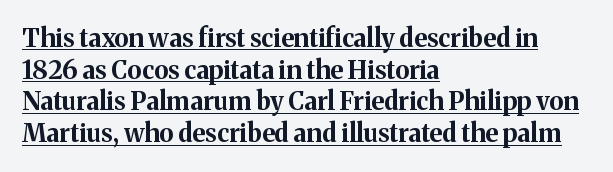
{"italic": "no", "bold": "yes", "underline": "yes", "align": "left", "line_spacing": "normal", "line_spacing_ratio": 1.27, "letter_spacing": "normal", "letter_spacing_em": 0.0, "glyph_px": 25}
